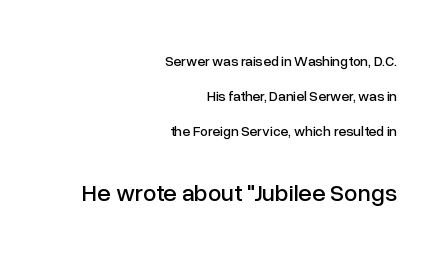
Q: Is the text italic (slanted)? A: No, it is upright.
Q: Is the text underlined? A: No.
Q: How is the paragraph aligned? A: Right-aligned.
Q: Is the spacing between letters normal or unusually wide? A: Normal.
Q: Is the spacing between lines tight, normal or loose? A: Loose.
Q: Which block of text is set in a larger size, the first (top) or the second (bottom)? A: The second (bottom) one.
